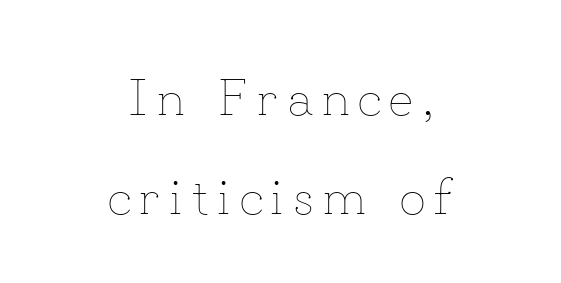
Bare-footed words on every line. If you drew a line through each stem, it would be perfectly vertical. Think of a printed novel: that variable character pitch is what you see here. The passage is arranged like a title page — every line centered. Stem width sits at or under what a default text font uses. Reading down the column, the eye jumps a long way to each next line.
